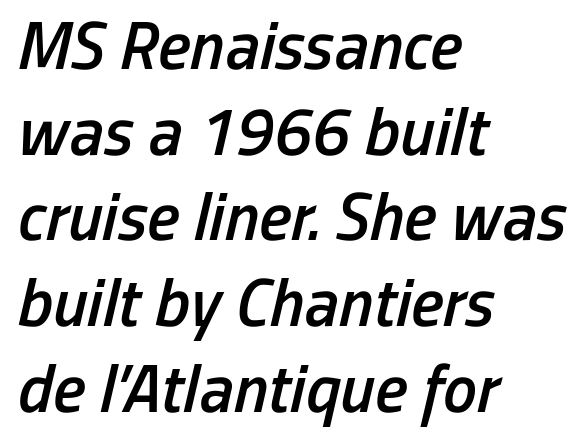
The image shows 68 px semibold, condensed type, italic (leaning right); set left-aligned, normal line spacing (1.26x), normal letter spacing, not underlined; low stroke contrast and a medium x-height.
